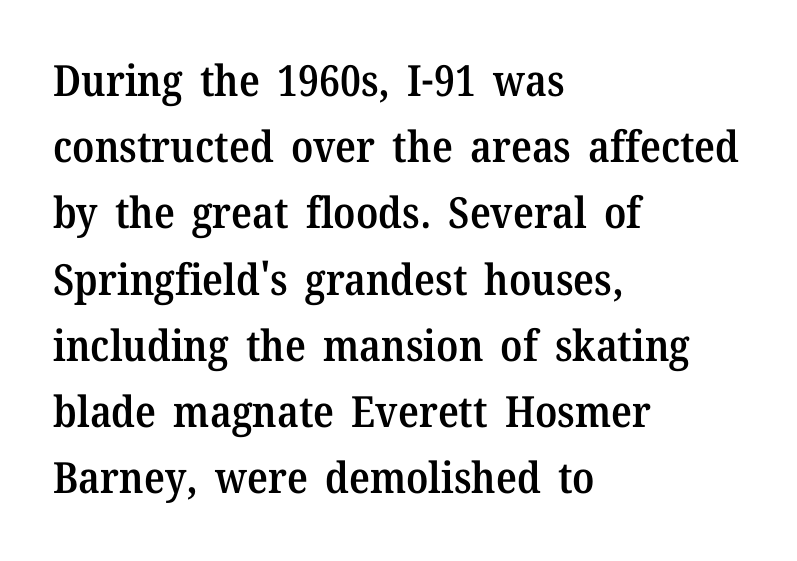
Q: Is the text bold? A: Semi-bold.
Q: Is the text italic (slanted)? A: No, it is upright.
Q: Is the typeface a serif or a sans-serif typeface? A: Serif.
Q: Is the text underlined? A: No.
Q: How is the paragraph aligned? A: Left-aligned.
Q: Is the spacing between letters normal or unusually wide? A: Normal.
Q: Is the spacing between lines tight, normal or loose? A: Normal.
Q: Width (condensed, normal, or wide)? A: Normal.
Q: Stroke contrast? A: Medium.
Q: x-height? A: Medium.
Q: Monospaced? A: No.
